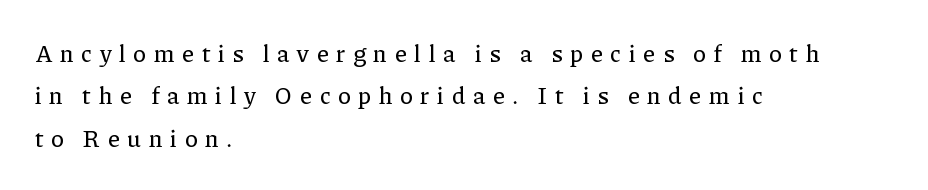
The passage shown is not underscored anywhere. The rag falls on the right side of this text block. Compared with typical body copy, the letter spacing here is much looser. Do the letters lean? They stand straight.
